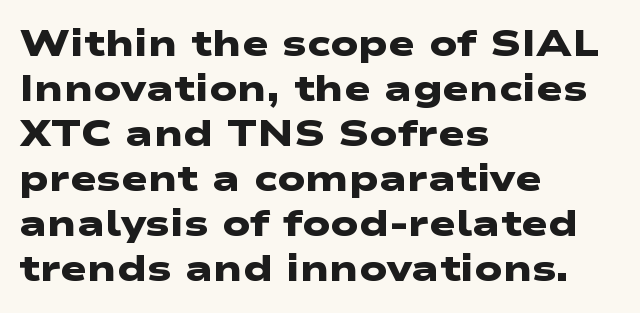
The font family rendered here belongs to the sans-serif group. Strokes here are thick enough to call this a true bold. This sample has the flowing, uneven cadence of proportional lettering. Is there much room between lines? A standard amount, neither cramped nor airy. Nobody drew a line under any word here.
